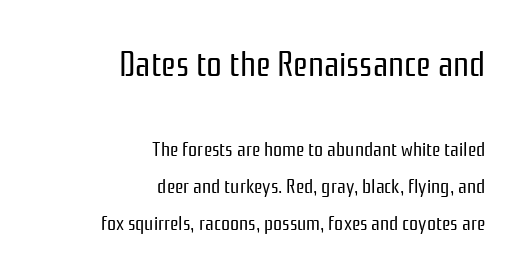
{"serif": "no", "italic": "no", "bold": "no", "weight": "regular", "width": "condensed", "stroke_contrast": "low", "x_height": "medium", "monospaced": "no", "underline": "no", "align": "right", "line_spacing_ratio": 1.85, "letter_spacing": "normal", "letter_spacing_em": 0.0, "larger_block": "first", "size_ratio": 1.75, "glyph_px": 35}
